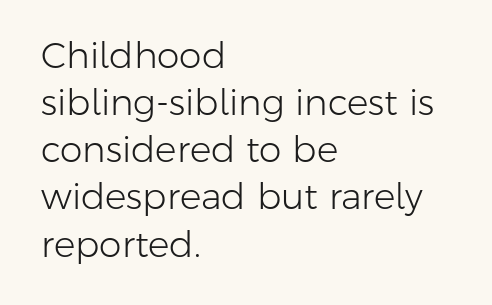
Quick note: underline off. Posture: vertical. Looks like regular typesetting: each glyph gets only the width it needs. Stroke thickness stays within the range of a standard reading face or lighter.
